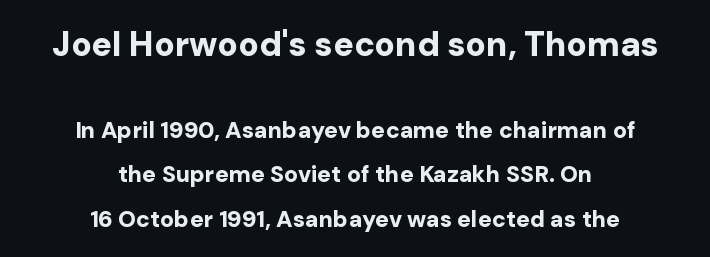
The image shows 34 px bold sans-serif type, upright; set centered, loose line spacing (1.93x), normal letter spacing, not underlined; the first (top) block is 1.48x larger; low stroke contrast and a medium x-height.
